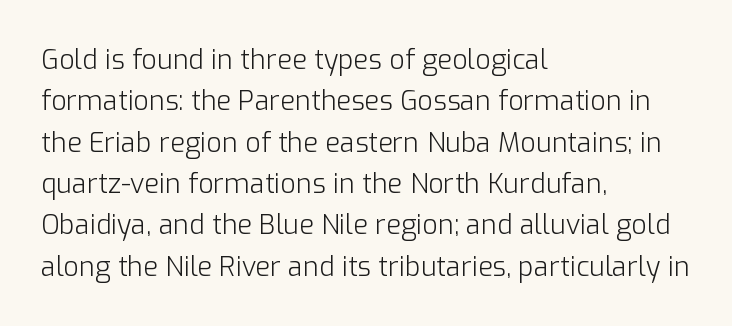
Q: Is the text bold? A: No.
Q: Is the text italic (slanted)? A: No, it is upright.
Q: Is the text underlined? A: No.
Q: How is the paragraph aligned? A: Left-aligned.
Q: Is the spacing between letters normal or unusually wide? A: Normal.
Q: Is the spacing between lines tight, normal or loose? A: Normal.
